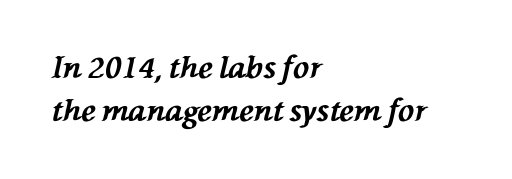
These lines were composed using italics. The rendering uses a bold face; every stroke is thick and dark. Character widths vary here, with narrow letters taking less room than wide ones. Observe the ordinary spacing: letters are neighbours, not strangers. Notice how the passage keeps a crisp vertical edge on the left only. Vertically, the passage feels balanced, rows spaced as you'd expect.
